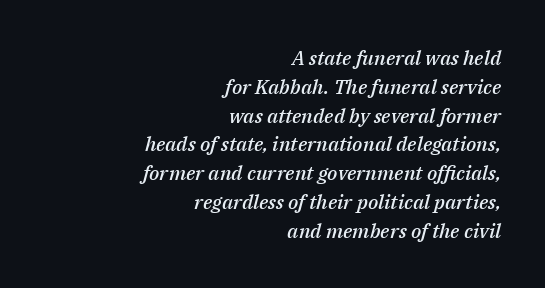
{"italic": "yes", "lean": "right", "slant_degrees": 14, "bold": "semi", "underline": "no", "align": "right", "line_spacing": "normal", "line_spacing_ratio": 1.44, "letter_spacing": "normal", "letter_spacing_em": 0.0, "glyph_px": 20}
